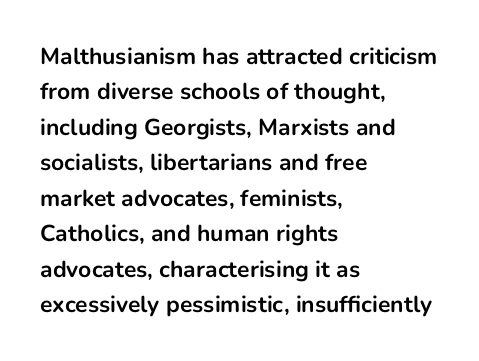
Q: Is the text bold? A: Yes.
Q: Is the text italic (slanted)? A: No, it is upright.
Q: Is the text underlined? A: No.
Q: How is the paragraph aligned? A: Left-aligned.
Q: Is the spacing between letters normal or unusually wide? A: Normal.
Q: Is the spacing between lines tight, normal or loose? A: Normal.
